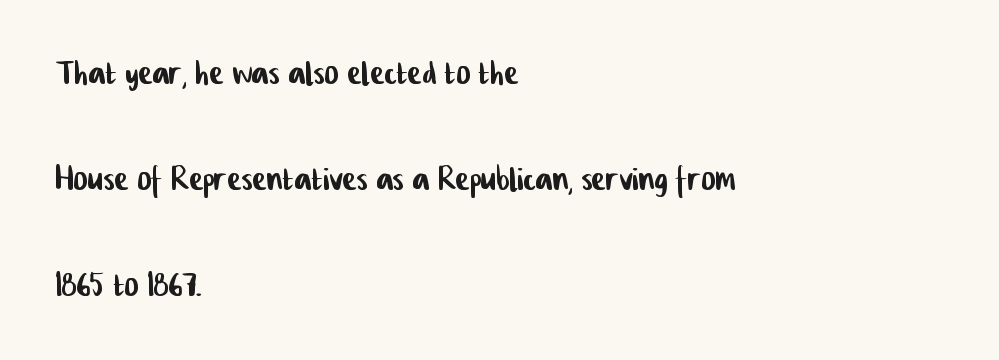
{"serif": "no", "width": "condensed", "stroke_contrast": "low", "x_height": "medium", "monospaced": "no", "underline": "no", "align": "left", "line_spacing": "loose", "line_spacing_ratio": 2.46, "letter_spacing": "normal", "letter_spacing_em": 0.0, "glyph_px": 43}
